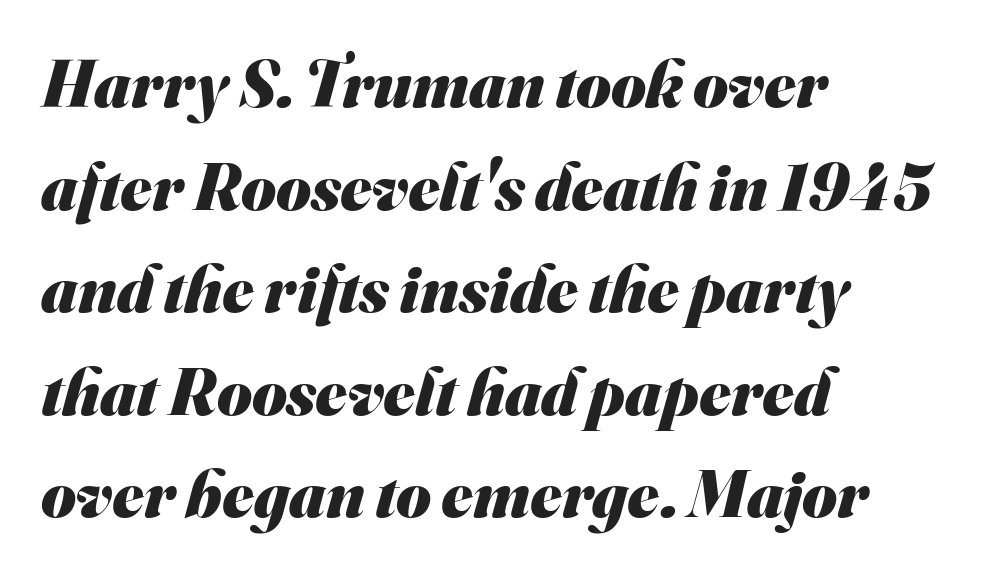
The image shows 67 px heavy sans-serif type; set left-aligned, normal line spacing (1.53x), normal letter spacing, not underlined; medium stroke contrast and a small x-height.
